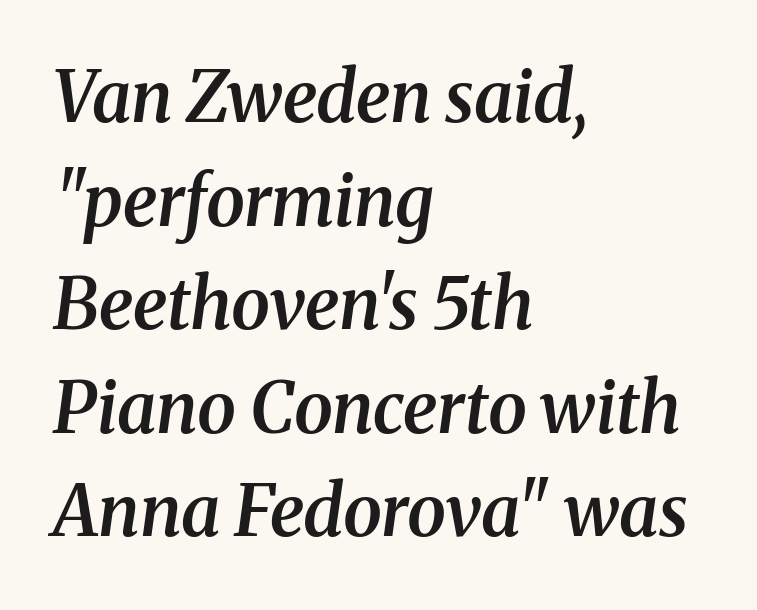
Q: Is the text bold? A: Semi-bold.
Q: Is the text italic (slanted)? A: Yes, it leans right by about 8 degrees.
Q: Is the typeface a serif or a sans-serif typeface? A: Serif.
Q: Is the text underlined? A: No.
Q: How is the paragraph aligned? A: Left-aligned.
Q: Is the spacing between letters normal or unusually wide? A: Normal.
Q: Is the spacing between lines tight, normal or loose? A: Normal.
Q: Width (condensed, normal, or wide)? A: Normal.
Q: Stroke contrast? A: Medium.
Q: x-height? A: Medium.
Q: Monospaced? A: No.
